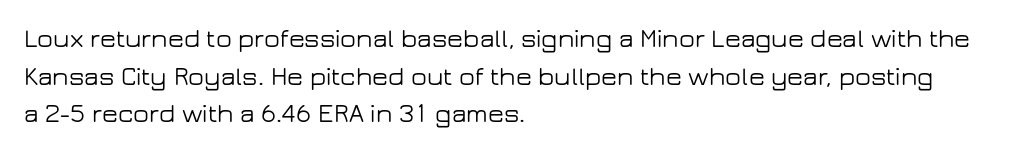
The image shows 26 px text type, upright; set left-aligned, normal line spacing (1.45x), normal letter spacing, not underlined.
